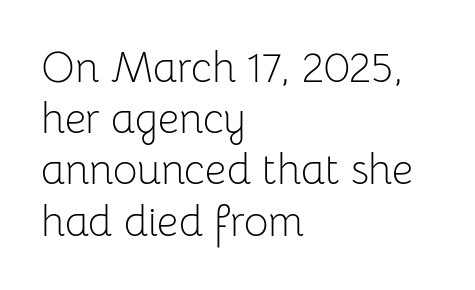
{"serif": "no", "italic": "no", "bold": "no", "weight": "light", "width": "normal", "stroke_contrast": "low", "x_height": "medium", "monospaced": "no", "underline": "no", "align": "left", "line_spacing_ratio": 1.22, "letter_spacing": "normal", "letter_spacing_em": 0.0, "glyph_px": 42}
